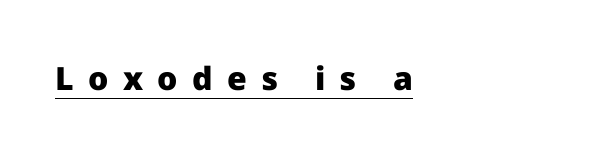
{"serif": "no", "italic": "no", "bold": "yes", "weight": "heavy", "width": "normal", "stroke_contrast": "low", "x_height": "medium", "monospaced": "no", "underline": "yes", "align": "left", "letter_spacing": "wide", "letter_spacing_em": 0.45, "glyph_px": 32}
